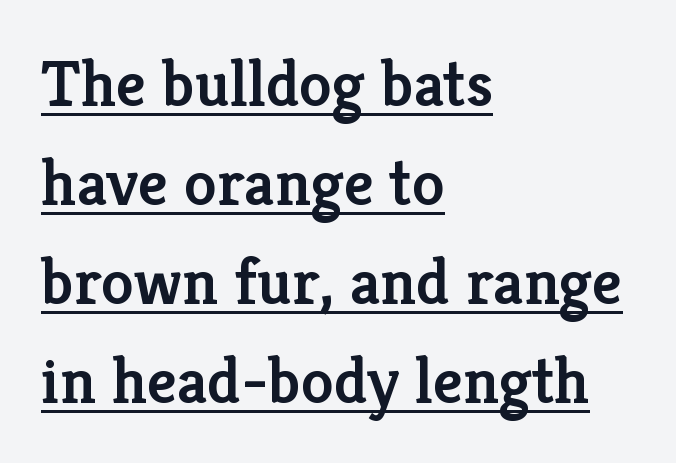
A somewhat darkened texture: the type is semibold rather than bold. Each new line begins a customary step beneath the previous one. The letters advance in unequal steps, a hallmark of proportional type. Line starts are locked; line ends wander.
